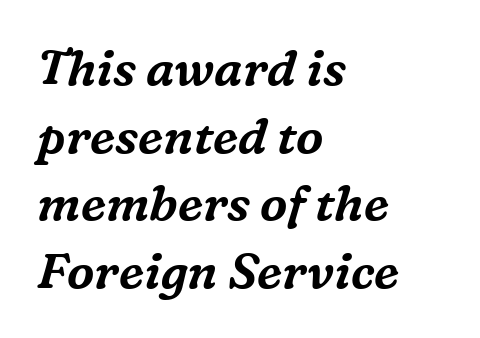
The image shows 49 px serif type, italic (leaning right); set left-aligned, normal line spacing (1.38x), normal letter spacing, not underlined; medium stroke contrast and a medium x-height.
